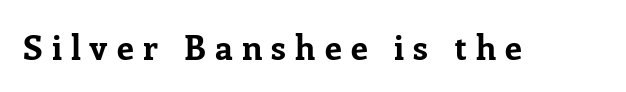
The specimen omits any rule beneath the text block's lines. Set as a true bold cut, around the 700 mark. A typesetter would call this proportional, since set widths differ per character. A serif font was chosen for this passage. Substantial extra tracking has been applied to these lines. A typesetter would mark this as roman, not italic.
